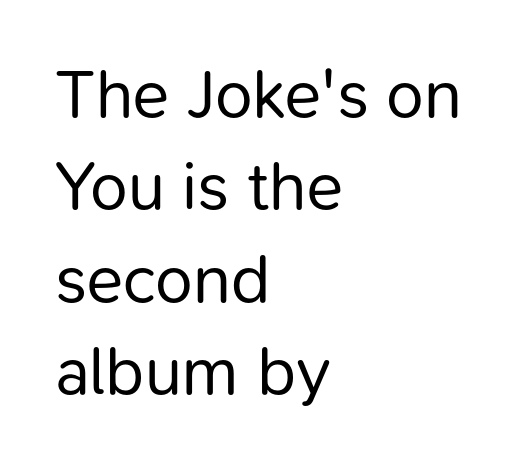
Reading down the column, the eye jumps a familiar distance to each next line. Designer's note — italics off, roman on. This sample uses a sans-serif face. Inter-character spacing is left at the font's built-in metrics.
